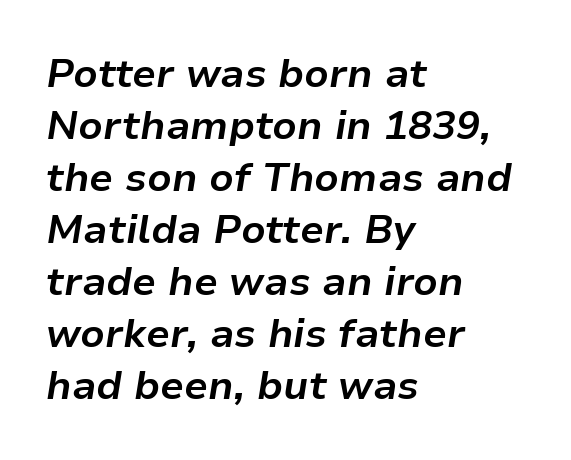
Characters follow at the spacing the type designer built in. The compositor pushed each line to the left boundary. Tall strokes in this sample are angled rather than plumb. This is heavy type, rendered in bold.
